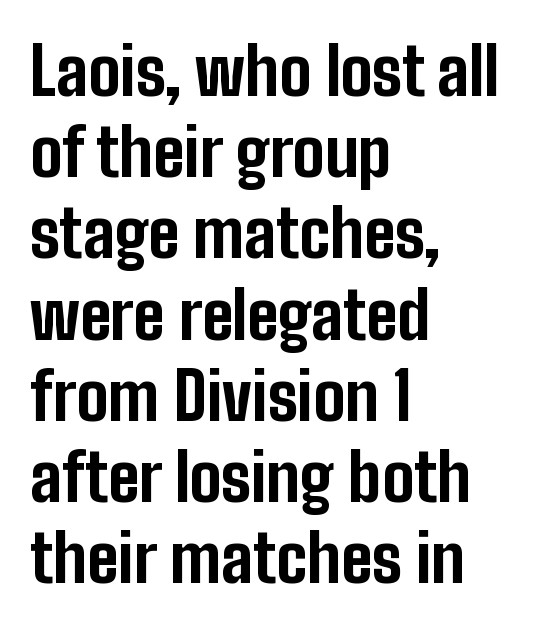
The image shows 66 px bold, condensed sans-serif type, upright; set left-aligned, line spacing 1.23x, normal letter spacing, not underlined; low stroke contrast and a medium x-height.
